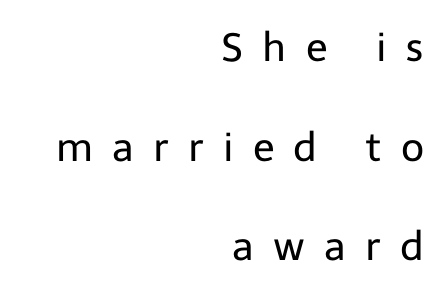
The passage shown stacks its lines with a broad gap. Unmarked baselines from the first word to the last. No feet cap the strokes, marking this as sans-serif type. Each letter keeps its own natural width here, so spacing adapts to shape. What stands out about the letter spacing? Its width — letters are far apart. On a weight scale, this lands at 450 or below.
